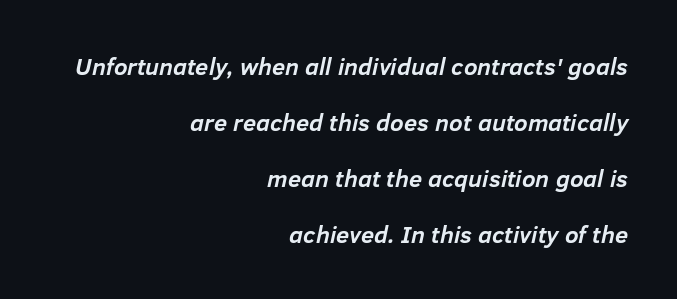
Q: Is the text bold? A: Yes.
Q: Is the text italic (slanted)? A: Yes, it leans right by about 12 degrees.
Q: Is the text underlined? A: No.
Q: How is the paragraph aligned? A: Right-aligned.
Q: Is the spacing between letters normal or unusually wide? A: Normal.
Q: Is the spacing between lines tight, normal or loose? A: Loose.
